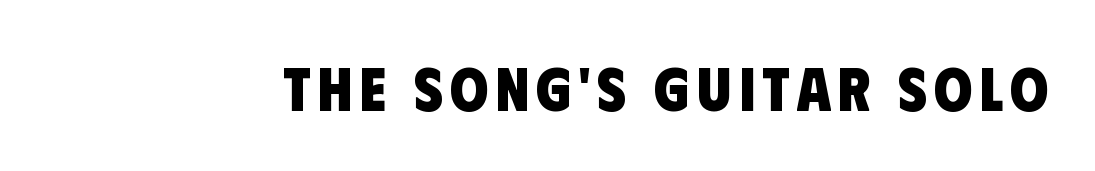
The image shows 62 px heavy, condensed sans-serif type; set not underlined; low stroke contrast and a large x-height.
